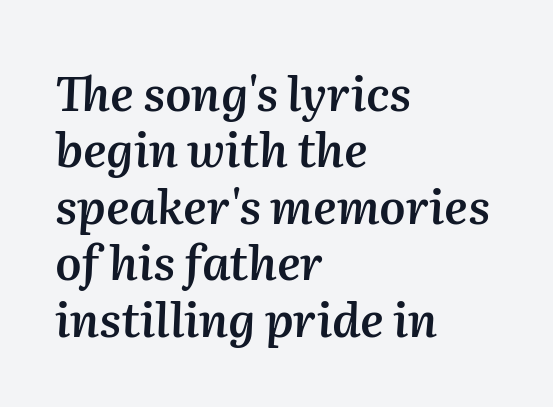
{"italic": "yes", "lean": "right", "slant_degrees": 2, "bold": "semi", "weight": "semibold", "width": "normal", "stroke_contrast": "medium", "x_height": "medium", "monospaced": "no", "underline": "no", "align": "left", "line_spacing_ratio": 1.2, "letter_spacing": "normal", "letter_spacing_em": 0.0, "glyph_px": 47}
